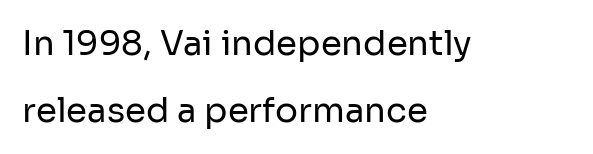
The string is rendered with underlining switched off. Horizontal bands of white between lines are thick stripes. Nope, not italic — everything's standing straight. Honestly, the letter spacing is just normal — you wouldn't notice it. Each stroke keeps to a modest, everyday thickness or less. The passage shown is typed in a proportional face where columns would drift.
